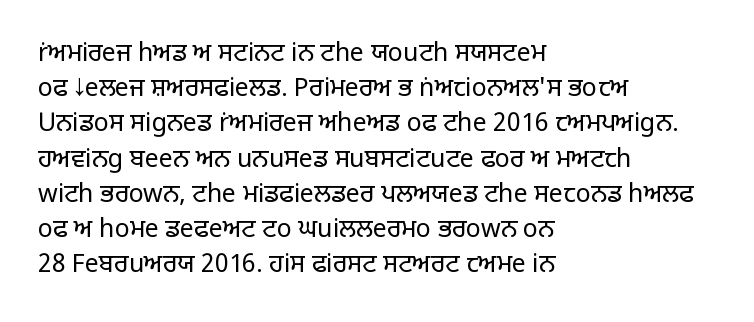
Weight: not bold — regular or lighter. Summary of vertical rhythm: regular, with standard interline spacing. Italic? Not at all — the glyphs are vertical. Words appear dense and cohesive because spacing is normal. Glance below the letters and you will spot only blank space.
